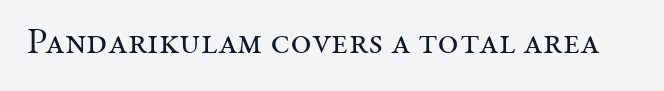
Anything drawn beneath the words? Only blank space. The weight would be labelled regular, book, light, or lighter still. Looks like regular typesetting: each glyph gets only the width it needs. Is the letter spacing exaggerated? No — it looks like the ordinary default. Typographically, this falls in the serif category. The axis of the letterforms is exactly vertical.
